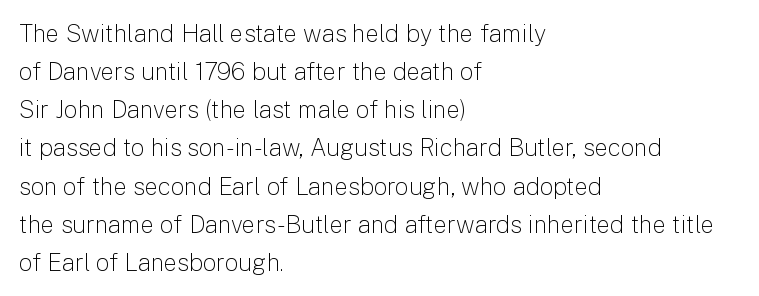
{"italic": "no", "bold": "no", "underline": "no", "align": "left", "line_spacing": "normal", "line_spacing_ratio": 1.59, "letter_spacing": "normal", "letter_spacing_em": 0.0, "glyph_px": 24}
